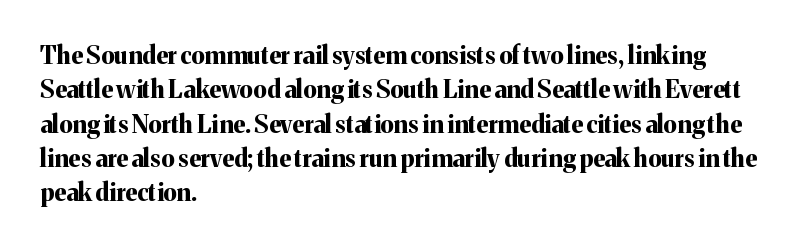
{"italic": "no", "bold": "yes", "underline": "no", "align": "left", "line_spacing": "normal", "line_spacing_ratio": 1.43, "letter_spacing": "normal", "letter_spacing_em": 0.0, "glyph_px": 24}
